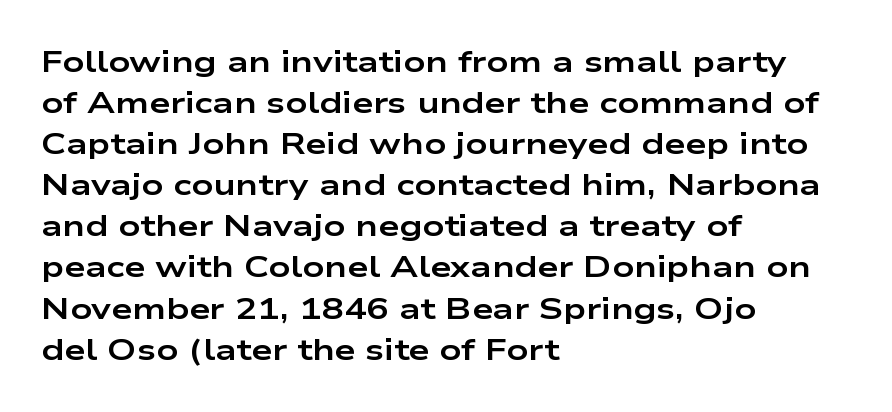
Weight: bold. This sample has the flowing, uneven cadence of proportional lettering. The letters carry no serifs — their stems end cleanly without finishing strokes. In CSS terms this would be text-align: left.
